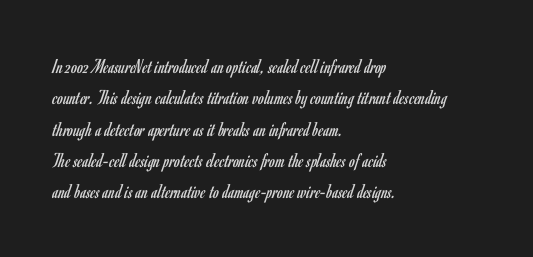
Honestly, the row spacing looks completely unremarkable. These lines keep a tight, regular rhythm from letter to letter. These lines stack with their left ends in a neat column.
